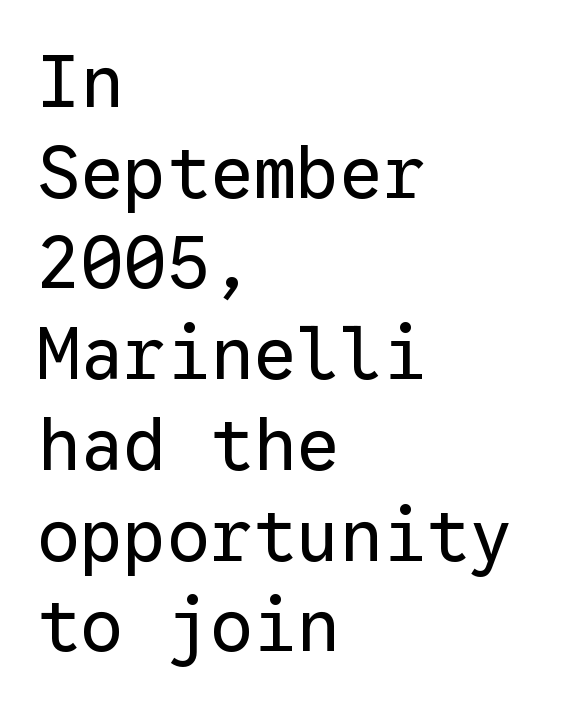
Q: Is the text bold? A: No.
Q: Is the text italic (slanted)? A: No, it is upright.
Q: Is the typeface a serif or a sans-serif typeface? A: Sans-serif.
Q: Is the text underlined? A: No.
Q: How is the paragraph aligned? A: Left-aligned.
Q: Is the spacing between letters normal or unusually wide? A: Normal.
Q: Is the spacing between lines tight, normal or loose? A: Normal.
Q: Width (condensed, normal, or wide)? A: Normal.
Q: Stroke contrast? A: Low.
Q: x-height? A: Medium.
Q: Monospaced? A: Yes.
